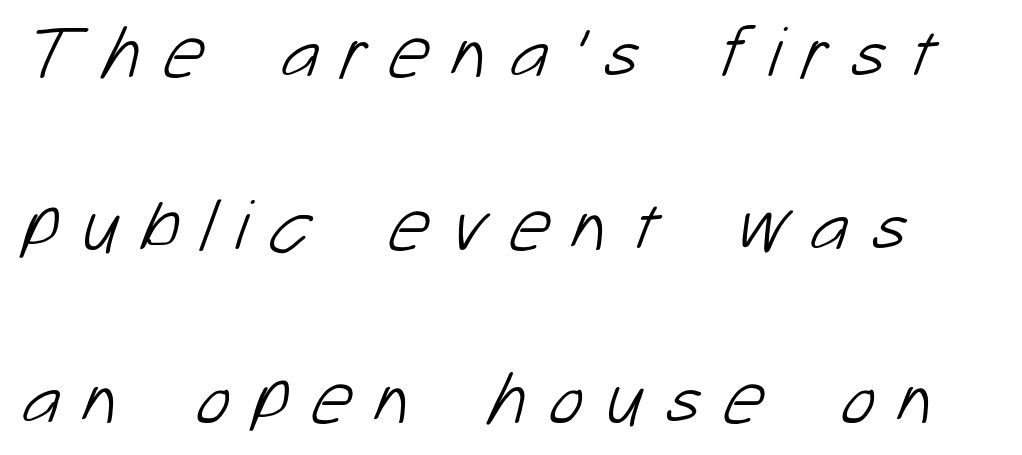
{"serif": "no", "bold": "no", "weight": "light", "width": "normal", "stroke_contrast": "low", "x_height": "medium", "monospaced": "no", "underline": "no", "align": "left", "line_spacing": "loose", "line_spacing_ratio": 2.37, "letter_spacing": "wide", "letter_spacing_em": 0.3, "glyph_px": 73}
